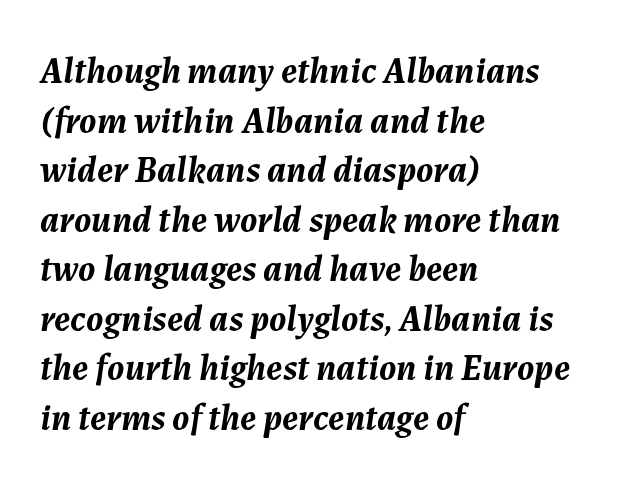
The image shows 37 px semibold type, italic (leaning right); set left-aligned, normal line spacing (1.34x), normal letter spacing, not underlined; medium stroke contrast and a medium x-height.
